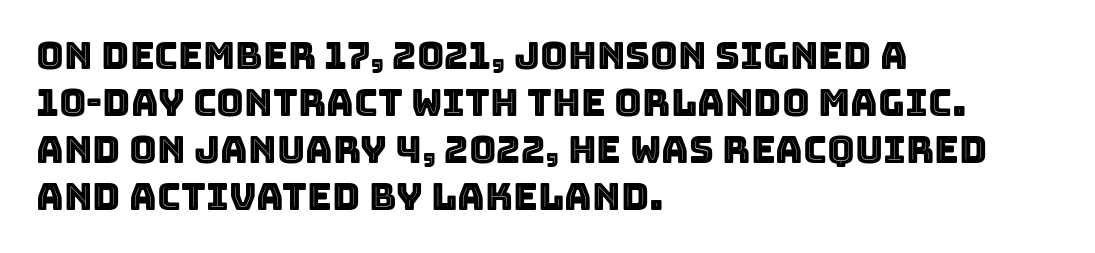
The axis of the letterforms is exactly vertical. Type without underlining. These lines stack with their left ends in a neat column. Look at the tracking — it's just the regular setting, nothing added. Spacing verdict: proportional, widths tailored to each character.
